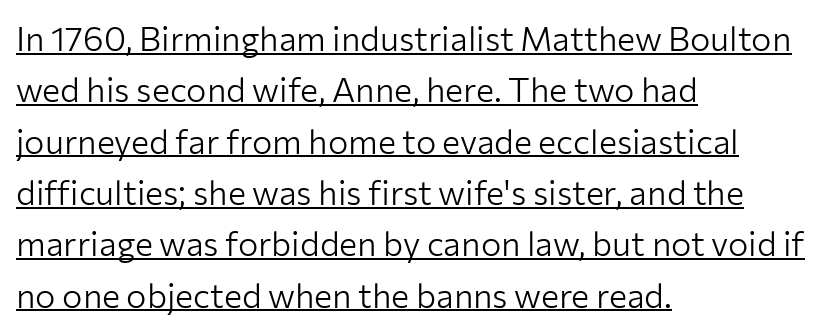
Q: Is the text bold? A: No.
Q: Is the text italic (slanted)? A: No, it is upright.
Q: Is the typeface a serif or a sans-serif typeface? A: Sans-serif.
Q: Is the text underlined? A: Yes.
Q: How is the paragraph aligned? A: Left-aligned.
Q: Is the spacing between letters normal or unusually wide? A: Normal.
Q: Is the spacing between lines tight, normal or loose? A: Normal.
Q: Width (condensed, normal, or wide)? A: Normal.
Q: Stroke contrast? A: Low.
Q: x-height? A: Medium.
Q: Monospaced? A: No.
